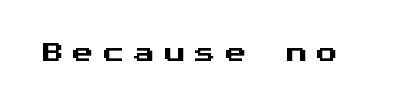
{"italic": "no", "underline": "no", "letter_spacing": "wide", "letter_spacing_em": 0.45, "glyph_px": 21}
